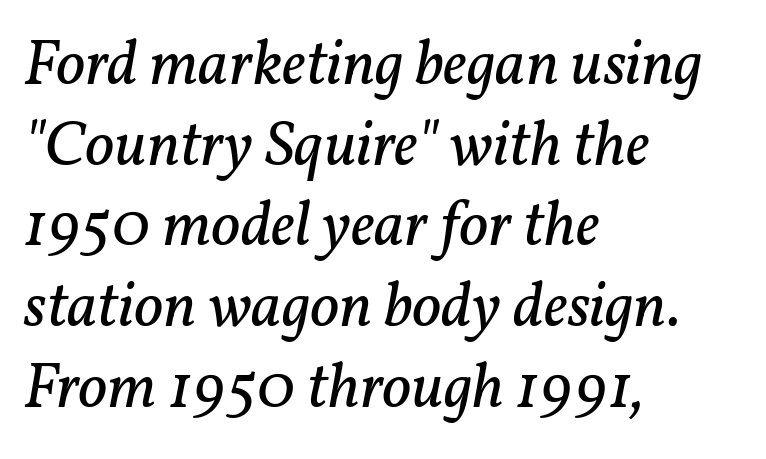
Font category for this specimen: serif. A typesetter would call this proportional, since set widths differ per character. The setting favours the left margin, as ordinary paragraphs usually do. This is oblique type, the kind used for emphasis or titles. A typesetter would call this zero additional tracking. Plain, unruled lines of type.
